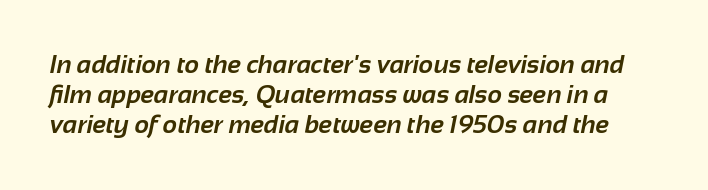
The image shows 25 px bold type; set line spacing 1.21x, normal letter spacing, not underlined.
